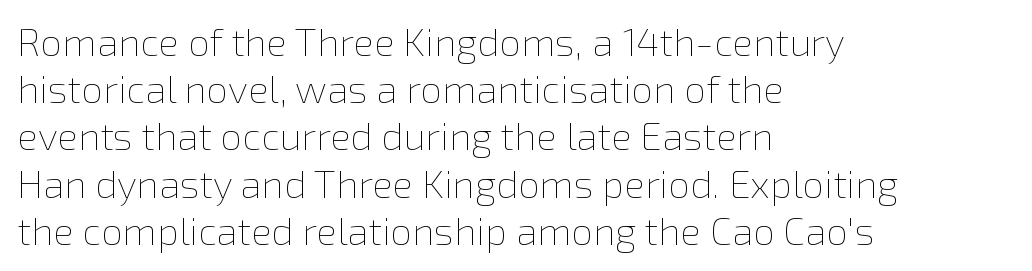
The image shows 39 px thin type, upright; set left-aligned, line spacing 1.21x, normal letter spacing, not underlined; a medium x-height.
